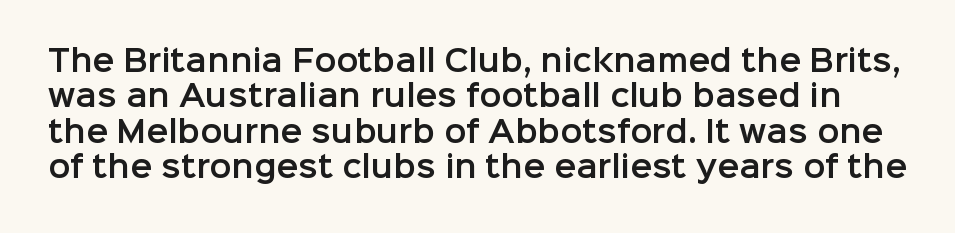
The image shows 29 px sans-serif type, upright; set line spacing 1.22x, normal letter spacing, not underlined; low stroke contrast and a medium x-height.
